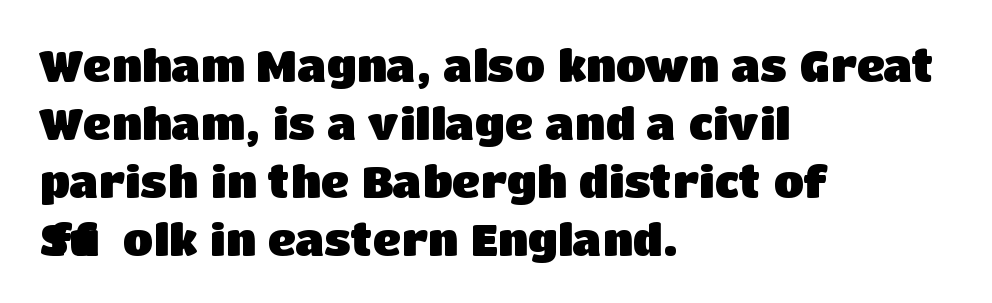
The image shows 44 px heavy sans-serif type, upright; set left-aligned, normal line spacing (1.32x), normal letter spacing, not underlined; low stroke contrast and a large x-height.
